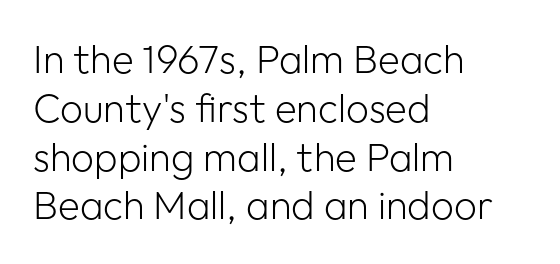
The image shows 40 px light sans-serif type, upright; set left-aligned, line spacing 1.22x, normal letter spacing, not underlined; low stroke contrast and a medium x-height.
